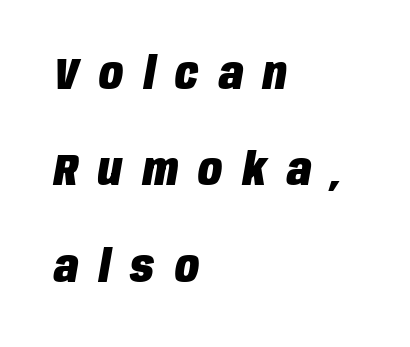
Q: Is the text bold? A: Yes.
Q: Is the text italic (slanted)? A: Yes, it leans right by about 10 degrees.
Q: Is the text underlined? A: No.
Q: How is the paragraph aligned? A: Left-aligned.
Q: Is the spacing between letters normal or unusually wide? A: Unusually wide.
Q: Is the spacing between lines tight, normal or loose? A: Loose.
Q: Width (condensed, normal, or wide)? A: Condensed.
Q: Stroke contrast? A: Low.
Q: x-height? A: Large.
Q: Monospaced? A: No.
